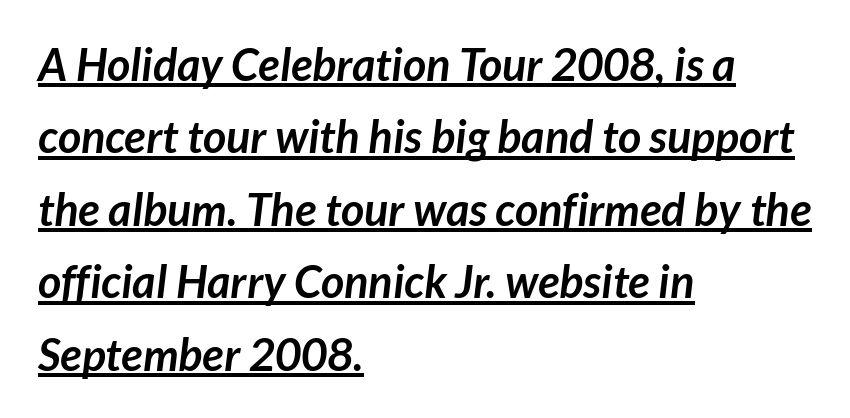
Q: Is the text bold? A: Yes.
Q: Is the typeface a serif or a sans-serif typeface? A: Sans-serif.
Q: Is the text underlined? A: Yes.
Q: How is the paragraph aligned? A: Left-aligned.
Q: Is the spacing between letters normal or unusually wide? A: Normal.
Q: Is the spacing between lines tight, normal or loose? A: Normal.
Q: Width (condensed, normal, or wide)? A: Normal.
Q: Stroke contrast? A: Low.
Q: x-height? A: Medium.
Q: Monospaced? A: No.
